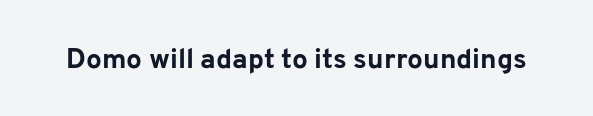
The image shows 28 px bold sans-serif type, upright; set normal letter spacing, not underlined; low stroke contrast and a medium x-height.
